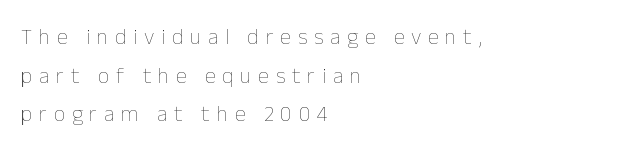
The image shows 22 px text type, upright; set left-aligned, line spacing 1.76x, unusually wide letter spacing (+0.31 em), not underlined.
